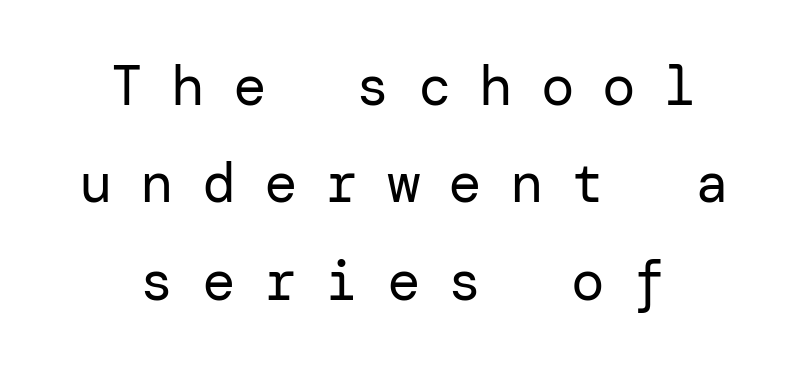
The passage shown has open, widely tracked lettering throughout. No letter is thick-stroked: the sample isn't bold. Notice how the stems are strictly vertical — no italics here. The font family rendered here belongs to the sans-serif group. A centered setting, common on invitations and titles, is used for this passage. Letters rest on an invisible, unmarked baseline.
